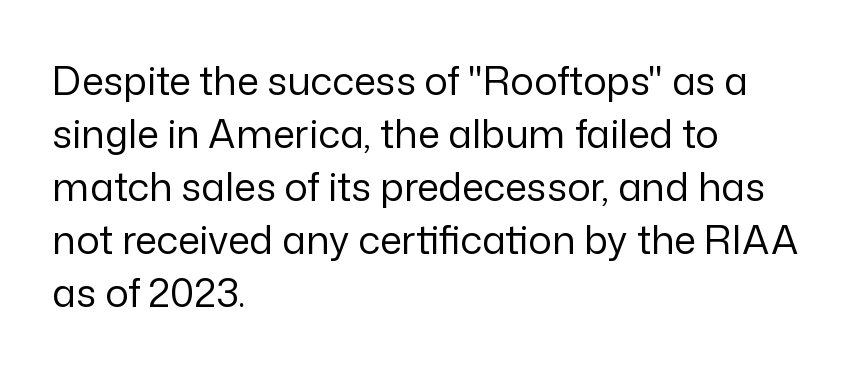
Nobody touched the tracking dial on this one. Ascenders rise straight up at ninety degrees. The typeface has the unassuming heft of standard copy or less. Reading down the column, the eye jumps a familiar distance to each next line. Spacing verdict: proportional, widths tailored to each character.
